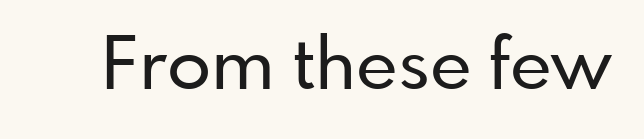
The type is set solid horizontally, with unmodified tracking. The space directly below the letters is spotless. The letters advance in unequal steps, a hallmark of proportional type. Font category for this specimen: sans-serif. Style check: upright.
